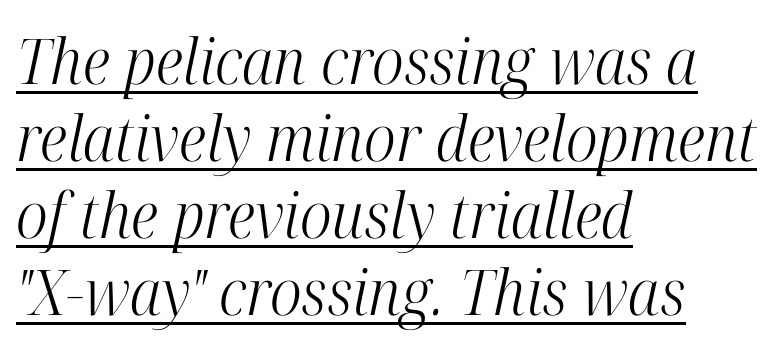
Q: Is the text bold? A: No.
Q: Is the text italic (slanted)? A: Yes, it leans right by about 12 degrees.
Q: Is the typeface a serif or a sans-serif typeface? A: Serif.
Q: Is the text underlined? A: Yes.
Q: How is the paragraph aligned? A: Left-aligned.
Q: Is the spacing between letters normal or unusually wide? A: Normal.
Q: Width (condensed, normal, or wide)? A: Condensed.
Q: Stroke contrast? A: High.
Q: x-height? A: Medium.
Q: Monospaced? A: No.
